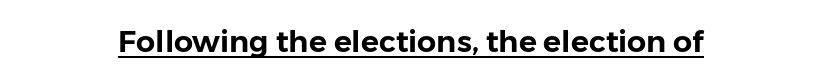
The image shows 30 px sans-serif type, upright; set normal letter spacing, underlined; low stroke contrast and a medium x-height.
